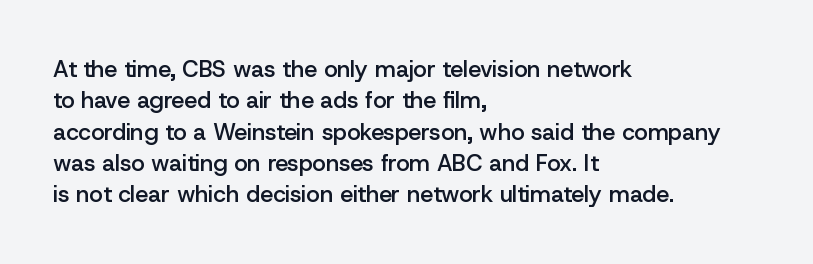
Type without underlining. Compared with an ordinary text face, these strokes are moderately heavier — a semibold. A typesetter would call this zero additional tracking. The vertical gap from one line to the next is medium.
